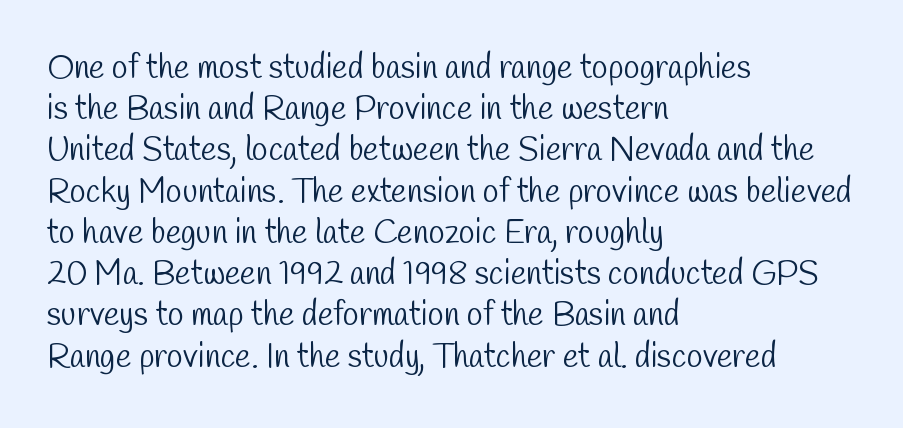
Q: Is the text bold? A: No.
Q: Is the typeface a serif or a sans-serif typeface? A: Sans-serif.
Q: Is the text underlined? A: No.
Q: How is the paragraph aligned? A: Left-aligned.
Q: Is the spacing between letters normal or unusually wide? A: Normal.
Q: Is the spacing between lines tight, normal or loose? A: Normal.
Q: Width (condensed, normal, or wide)? A: Condensed.
Q: Stroke contrast? A: Low.
Q: x-height? A: Medium.
Q: Monospaced? A: No.
